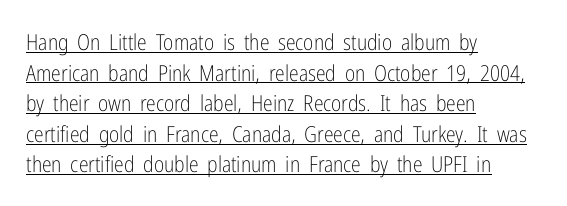
The font is comparable to plain body text, perhaps lighter. A baseline rule has been typeset under these characters. A classic flush-left, rag-right setting is used for this passage. A normal amount of white space separates one row of letters from the next. Students, note that the glyphs here touch the page at normal intervals. Italic: no, the glyphs are upright roman.
